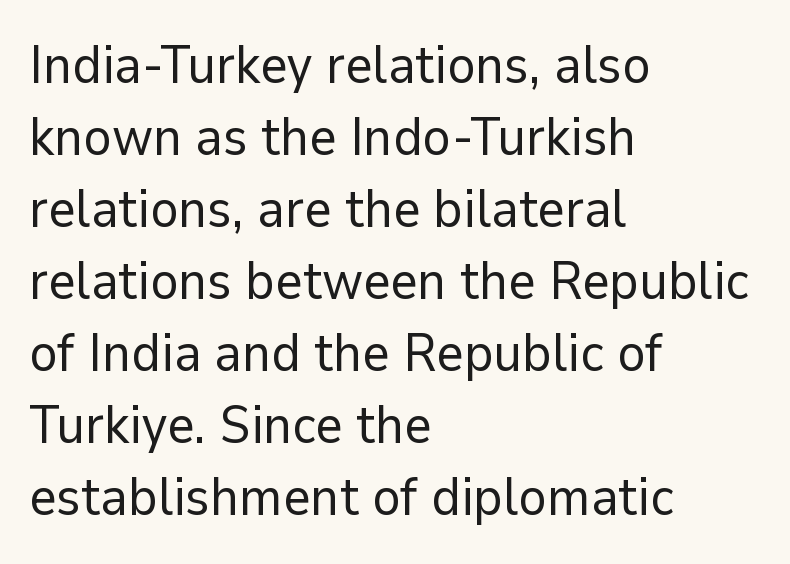
{"serif": "no", "italic": "no", "bold": "no", "weight": "regular", "width": "normal", "stroke_contrast": "low", "x_height": "medium", "monospaced": "no", "underline": "no", "align": "left", "line_spacing": "normal", "line_spacing_ratio": 1.36, "letter_spacing": "normal", "letter_spacing_em": 0.0, "glyph_px": 53}
